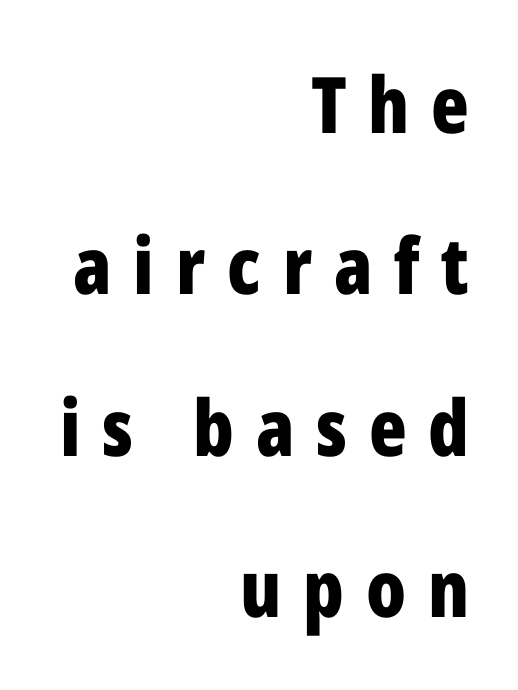
The typography opts for an upright posture over an oblique one. The rendering shows plain stroke endings on the letterforms — a sans-serif design. Honestly, the rows look like they've been pulled way apart. The passage shown has open, widely tracked lettering throughout.
